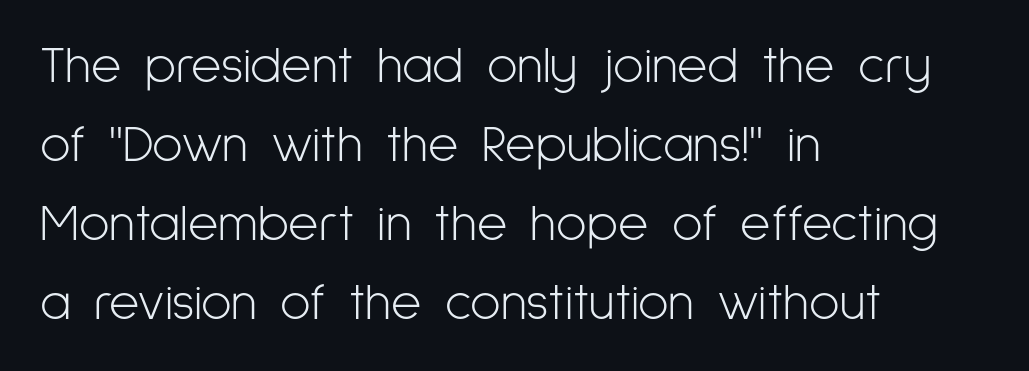
{"serif": "no", "italic": "no", "bold": "no", "weight": "light", "width": "condensed", "stroke_contrast": "low", "x_height": "medium", "monospaced": "no", "underline": "no", "align": "left", "line_spacing": "normal", "line_spacing_ratio": 1.52, "letter_spacing": "normal", "letter_spacing_em": 0.0, "glyph_px": 52}
